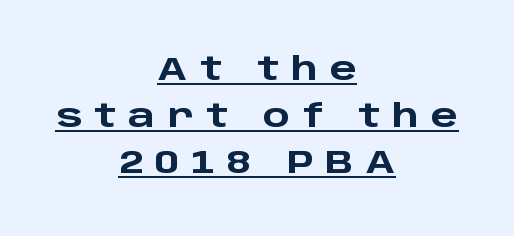
{"serif": "no", "italic": "no", "bold": "yes", "weight": "heavy", "width": "wide", "stroke_contrast": "low", "x_height": "large", "monospaced": "no", "underline": "yes", "align": "center", "line_spacing": "normal", "line_spacing_ratio": 1.46, "letter_spacing": "wide", "letter_spacing_em": 0.38, "glyph_px": 32}
